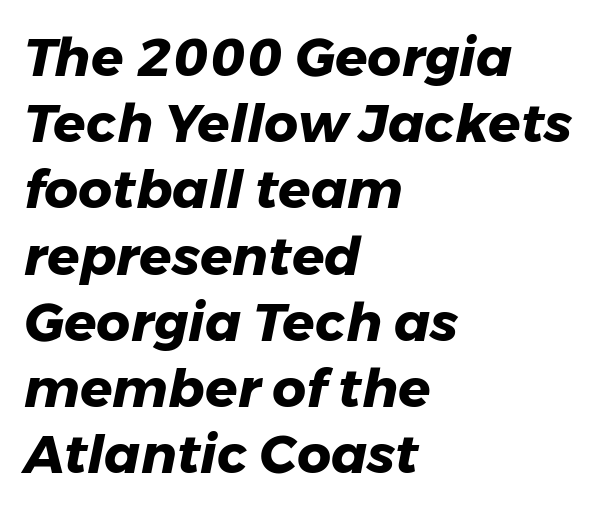
The image shows 53 px heavy type, italic (leaning right); set left-aligned, normal line spacing (1.25x), normal letter spacing, not underlined; low stroke contrast and a medium x-height.
